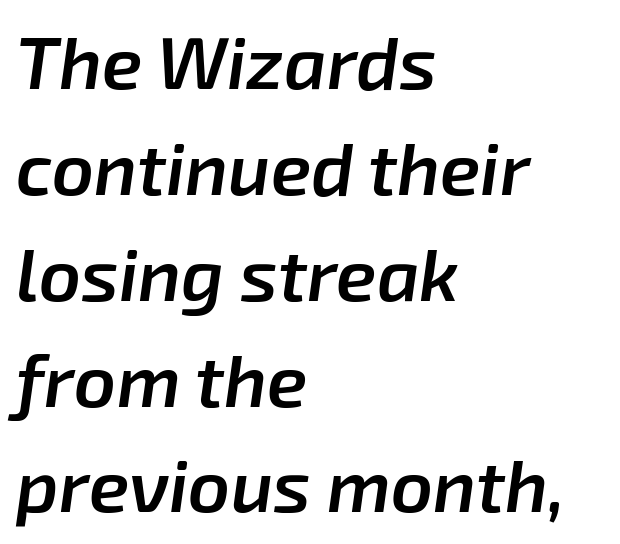
Q: Is the text bold? A: Semi-bold.
Q: Is the text italic (slanted)? A: Yes, it leans right by about 8 degrees.
Q: Is the text underlined? A: No.
Q: How is the paragraph aligned? A: Left-aligned.
Q: Is the spacing between letters normal or unusually wide? A: Normal.
Q: Is the spacing between lines tight, normal or loose? A: Normal.
Q: Width (condensed, normal, or wide)? A: Normal.
Q: Stroke contrast? A: Low.
Q: x-height? A: Medium.
Q: Monospaced? A: No.
